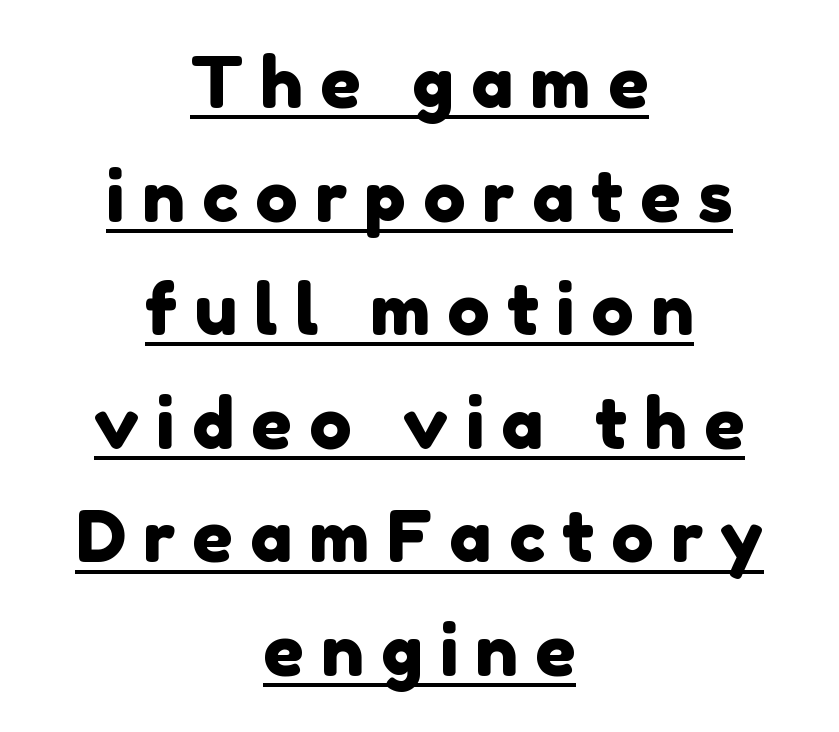
This is underlined copy, the kind a proofreader might mark for attention. If you measured baseline to baseline, you'd find a middling distance. One-word summary of the alignment: center. Here the glyphs are tracked loosely, breaking word shapes into spaced letters. This rendering employs a face without finishing strokes, i.e., a sans-serif.
